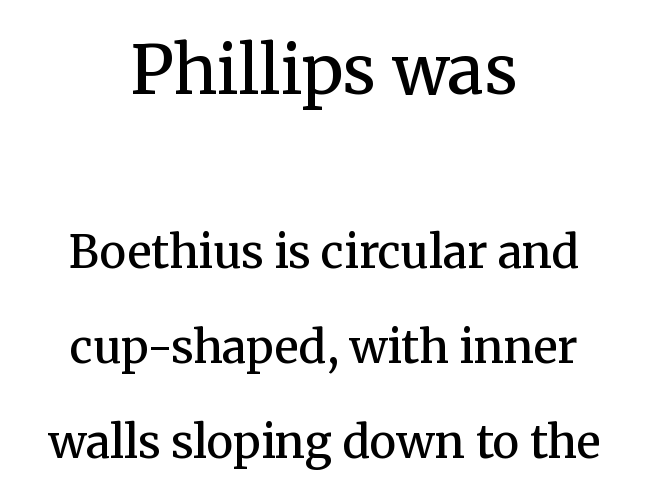
The image shows 67 px semibold serif type, upright; set centered, loose line spacing (2.11x), normal letter spacing, not underlined; the first (top) block is 1.49x larger; medium stroke contrast and a medium x-height.
